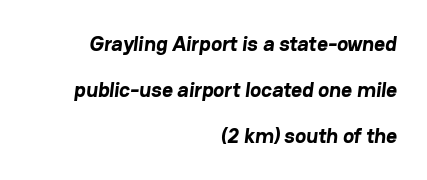
The glyphs are unaccompanied by any horizontal stroke below them. Emphasis by weight is at full strength: bold. Which margin do the lines hug? The right one — the left edge is uneven. In terms of letterspacing, this is plain default setting. Horizontal bands of white between lines are thick stripes.
